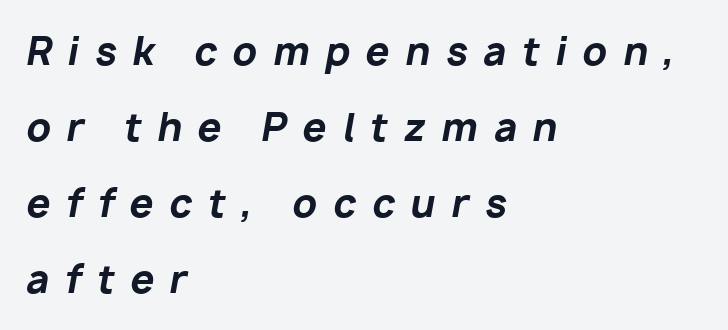
{"italic": "yes", "lean": "right", "slant_degrees": 10, "bold": "yes", "weight": "bold", "width": "normal", "stroke_contrast": "low", "x_height": "medium", "monospaced": "no", "underline": "no", "align": "left", "line_spacing": "loose", "line_spacing_ratio": 2.0, "letter_spacing": "wide", "letter_spacing_em": 0.41, "glyph_px": 38}
